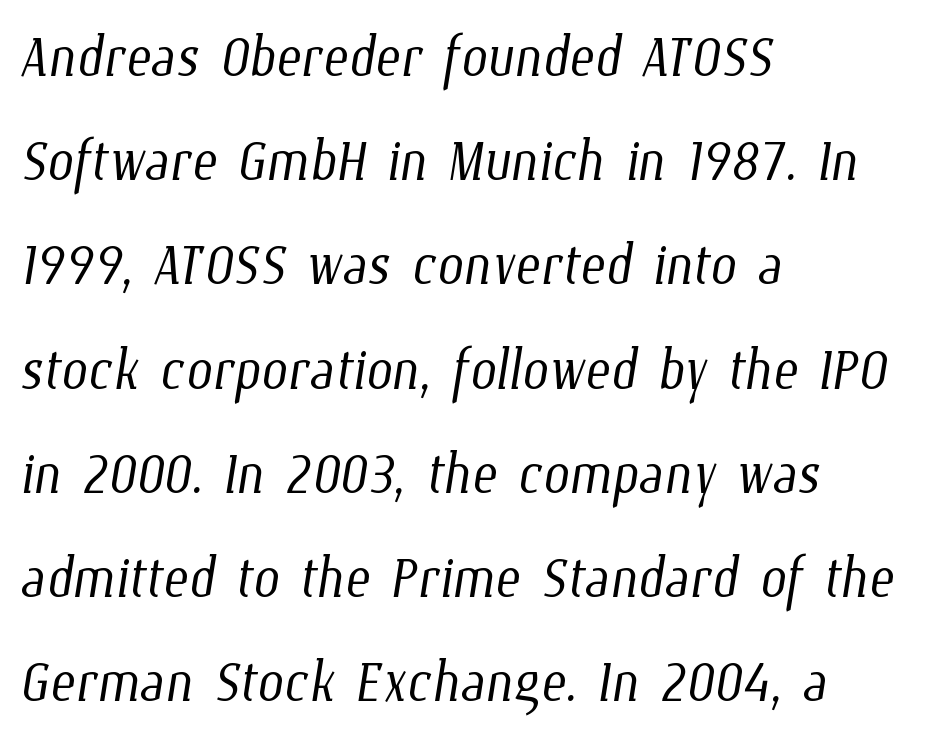
Q: Is the text bold? A: No.
Q: Is the text underlined? A: No.
Q: How is the paragraph aligned? A: Left-aligned.
Q: Is the spacing between letters normal or unusually wide? A: Normal.
Q: Is the spacing between lines tight, normal or loose? A: Normal.
Q: Width (condensed, normal, or wide)? A: Condensed.
Q: Stroke contrast? A: Low.
Q: x-height? A: Medium.
Q: Monospaced? A: No.
